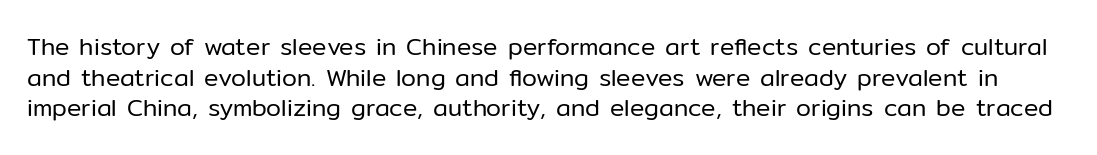
Q: Is the text bold? A: No.
Q: Is the text italic (slanted)? A: No, it is upright.
Q: Is the text underlined? A: No.
Q: Is the spacing between letters normal or unusually wide? A: Normal.
Q: Is the spacing between lines tight, normal or loose? A: Normal.
